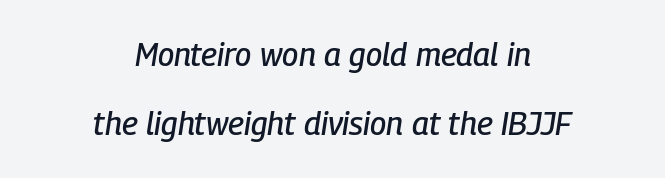
Q: Is the text italic (slanted)? A: Yes, it leans right by about 9 degrees.
Q: Is the text underlined? A: No.
Q: How is the paragraph aligned? A: Centered.
Q: Is the spacing between letters normal or unusually wide? A: Normal.
Q: Is the spacing between lines tight, normal or loose? A: Loose.
Q: Width (condensed, normal, or wide)? A: Condensed.
Q: Stroke contrast? A: Low.
Q: x-height? A: Medium.
Q: Monospaced? A: No.
